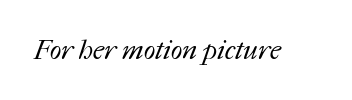
The line texture is even and compact thanks to regular tracking. Glance below the letters and you will spot only blank space. Heft: none added — not bold.
